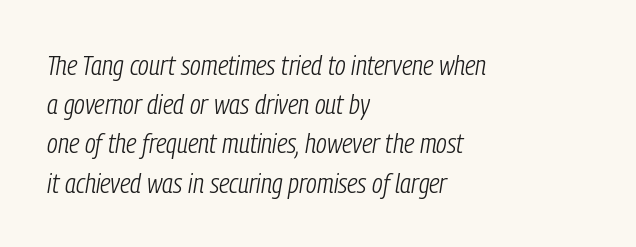
The image shows 28 px light, condensed type, italic (leaning right); set left-aligned, normal line spacing (1.4x), normal letter spacing, not underlined; low stroke contrast and a medium x-height.
